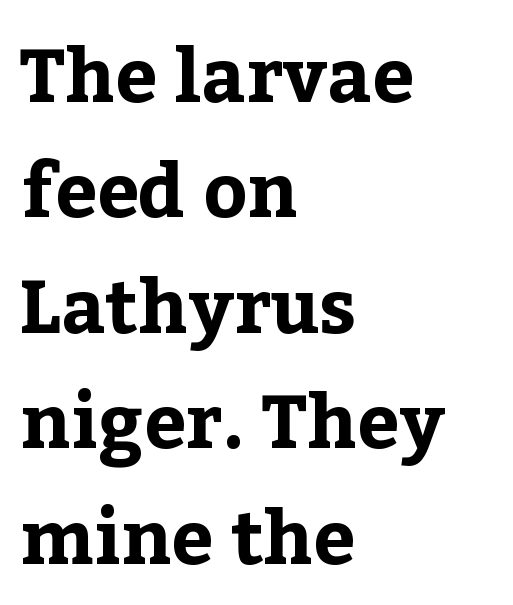
{"serif": "yes", "italic": "no", "bold": "yes", "weight": "bold", "width": "normal", "stroke_contrast": "low", "x_height": "medium", "monospaced": "no", "underline": "no", "align": "left", "line_spacing": "normal", "line_spacing_ratio": 1.54, "letter_spacing": "normal", "letter_spacing_em": 0.0, "glyph_px": 75}
